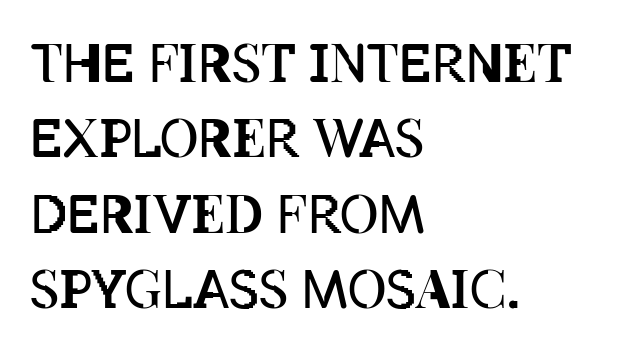
{"italic": "no", "bold": "no", "weight": "regular", "width": "condensed", "stroke_contrast": "low", "x_height": "large", "monospaced": "no", "underline": "no", "align": "left", "line_spacing": "normal", "line_spacing_ratio": 1.42, "letter_spacing": "normal", "letter_spacing_em": 0.0, "glyph_px": 53}
